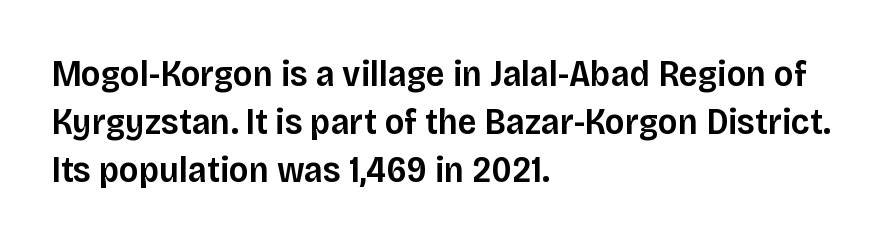
Tracking here is standard; glyphs follow each other at the usual distance. What's the leading like? Ordinary, nothing unusual. This rendering uses left alignment, leaving the right contour irregular. These lines are rendered in a variable-pitch font. Quick note: not italic, upright. This is the in-between weight designers call semibold or demi.
